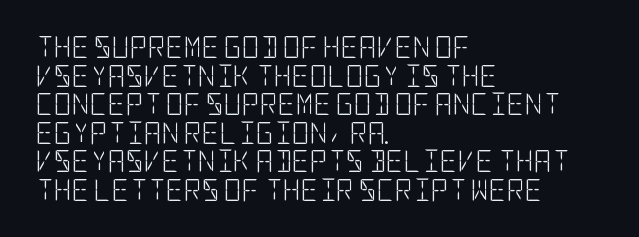
Q: Is the text bold? A: No.
Q: Is the text italic (slanted)? A: No, it is upright.
Q: Is the text underlined? A: No.
Q: How is the paragraph aligned? A: Left-aligned.
Q: Is the spacing between letters normal or unusually wide? A: Normal.
Q: Is the spacing between lines tight, normal or loose? A: Normal.
